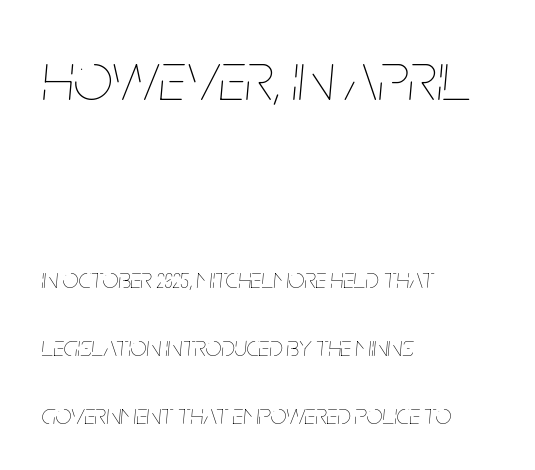
Where is the straight margin? On the left. Size contrast runs from large at the top to small at the bottom. The letters are slanted; this is an italic face. Here the glyphs are tracked normally, forming tight word shapes.
